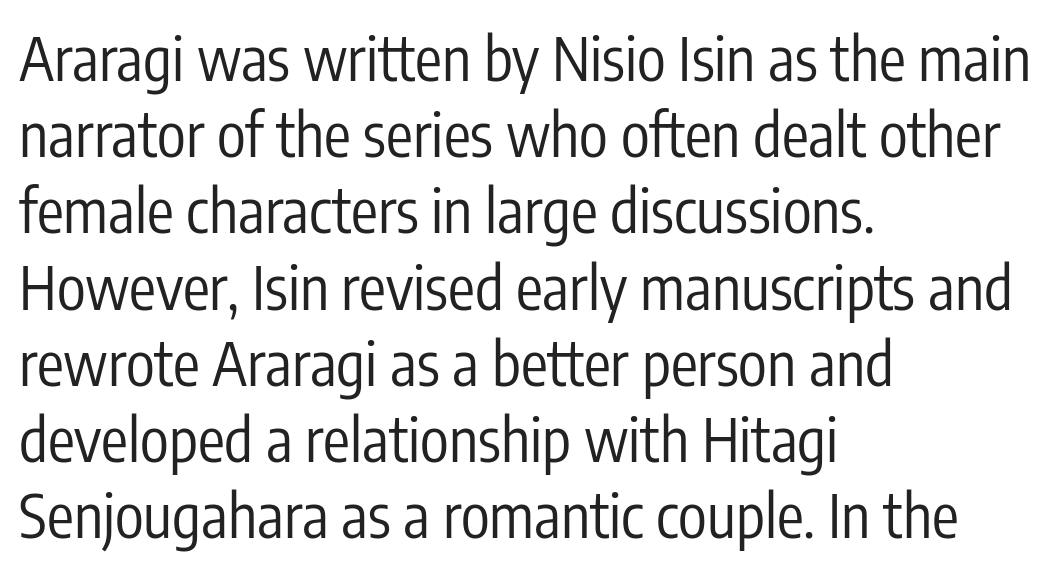
The image shows 60 px regular-weight, condensed sans-serif type, upright; set left-aligned, normal line spacing (1.27x), normal letter spacing, not underlined; low stroke contrast and a medium x-height.
